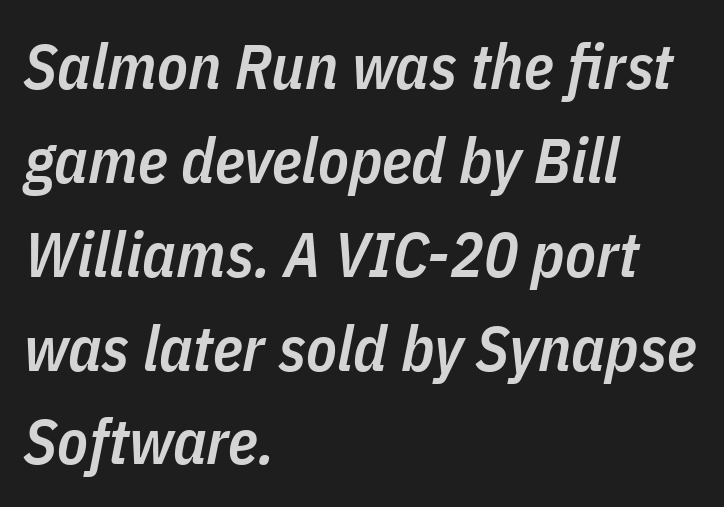
The image shows 63 px semibold, condensed type, italic (leaning right); set left-aligned, normal line spacing (1.49x), normal letter spacing, not underlined; low stroke contrast and a medium x-height.
